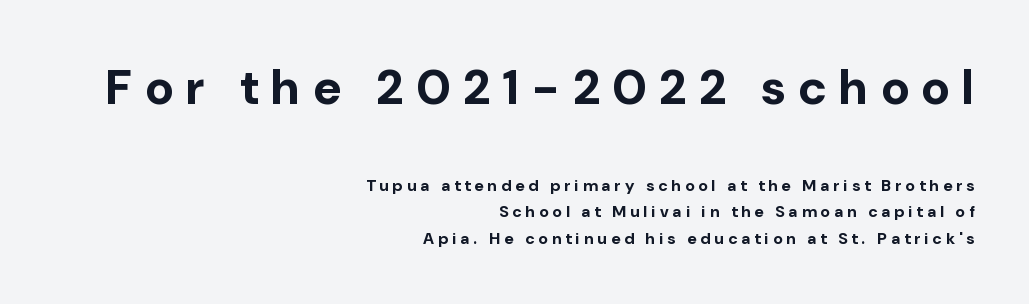
The image shows 49 px bold sans-serif type, upright; set right-aligned, normal line spacing (1.65x), unusually wide letter spacing (+0.26 em), not underlined; the first (top) block is 3.06x larger; low stroke contrast and a medium x-height.
